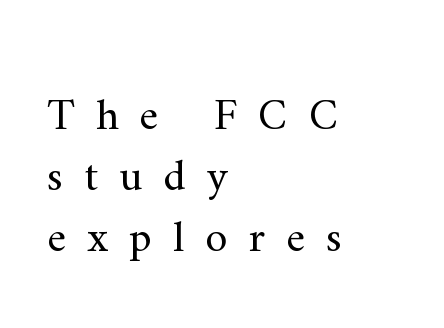
{"serif": "yes", "italic": "no", "bold": "no", "weight": "regular", "width": "normal", "stroke_contrast": "medium", "x_height": "small", "monospaced": "no", "underline": "no", "align": "left", "line_spacing": "normal", "line_spacing_ratio": 1.36, "letter_spacing": "wide", "letter_spacing_em": 0.47, "glyph_px": 45}
